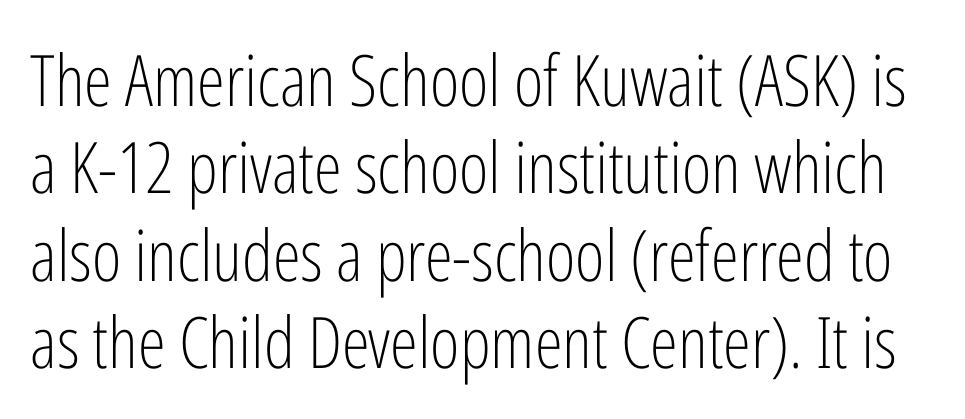
The image shows 71 px light, condensed sans-serif type, upright; set line spacing 1.23x, normal letter spacing, not underlined; low stroke contrast and a medium x-height.
